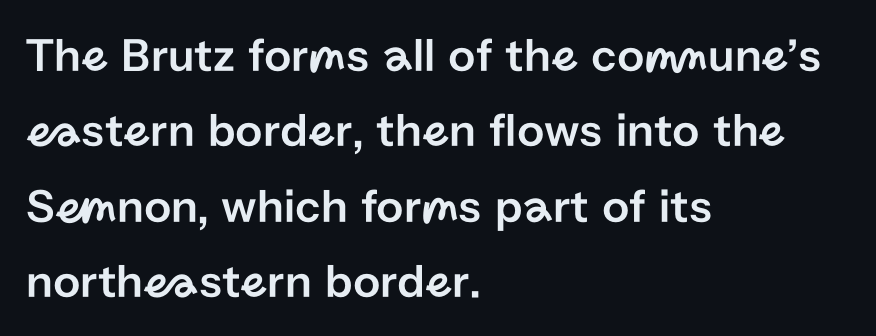
You can tell from the bare stems that sans-serif type was used. Caption: standard tracking, unaltered. A roman cut, with each character standing at attention. Interline gaps are of average width in this sample. A typesetter would call this proportional, since set widths differ per character.
